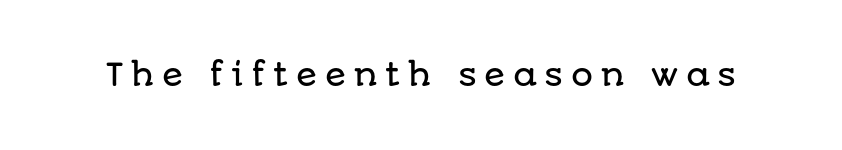
The image shows 31 px sans-serif type, upright; set unusually wide letter spacing (+0.24 em), not underlined; low stroke contrast and a large x-height.
